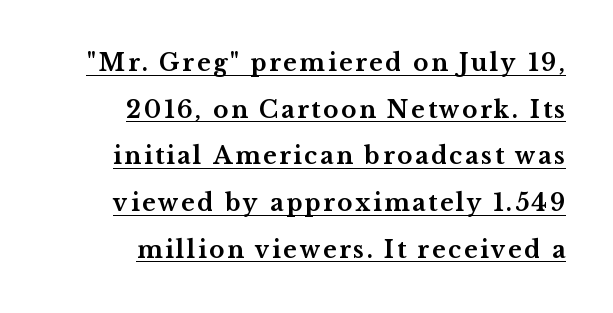
Leading is clearly above the norm, producing a sparse column. How heavy is the stroke? Heavy — this is a bold. The rendering uses the underline text-decoration. Every row of glyphs terminates at an identical x-position on the right. These lines were composed using upright roman letters.
